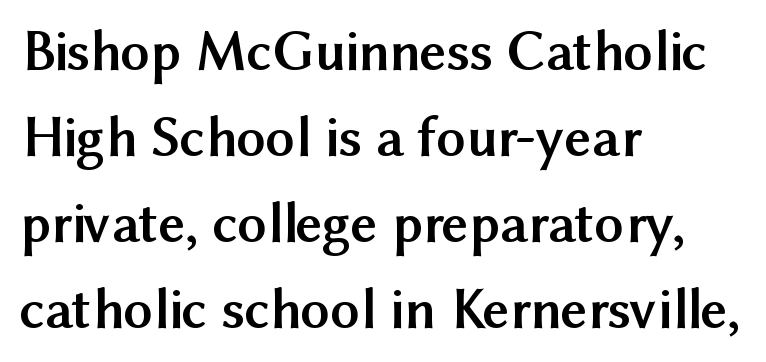
{"serif": "no", "italic": "no", "bold": "yes", "weight": "semibold", "width": "normal", "stroke_contrast": "medium", "x_height": "medium", "monospaced": "no", "underline": "no", "align": "left", "line_spacing": "normal", "line_spacing_ratio": 1.48, "letter_spacing": "normal", "letter_spacing_em": 0.0, "glyph_px": 58}
